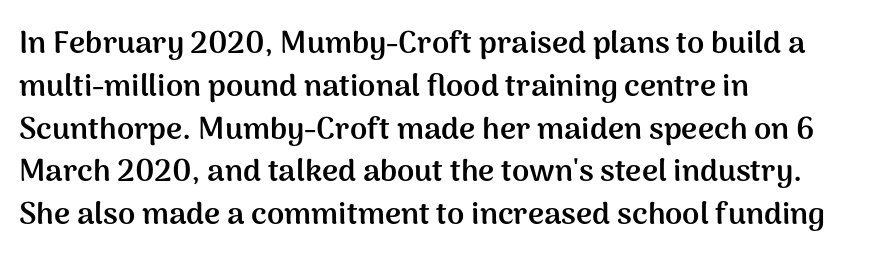
{"serif": "no", "italic": "no", "bold": "yes", "weight": "semibold", "width": "normal", "stroke_contrast": "medium", "x_height": "medium", "monospaced": "no", "underline": "no", "align": "left", "line_spacing": "normal", "line_spacing_ratio": 1.38, "letter_spacing": "normal", "letter_spacing_em": 0.0, "glyph_px": 31}
